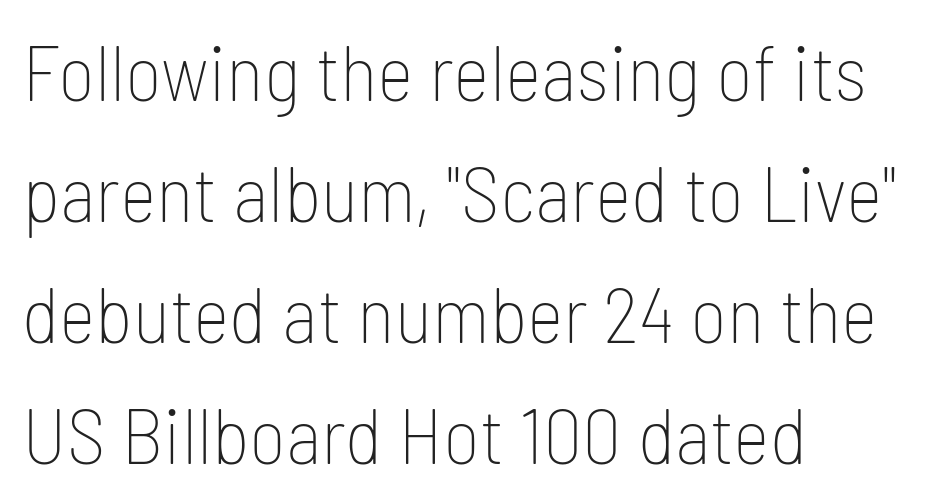
Q: Is the text bold? A: No.
Q: Is the text italic (slanted)? A: No, it is upright.
Q: Is the typeface a serif or a sans-serif typeface? A: Sans-serif.
Q: Is the text underlined? A: No.
Q: How is the paragraph aligned? A: Left-aligned.
Q: Is the spacing between letters normal or unusually wide? A: Normal.
Q: Is the spacing between lines tight, normal or loose? A: Normal.
Q: Width (condensed, normal, or wide)? A: Condensed.
Q: Stroke contrast? A: Low.
Q: x-height? A: Medium.
Q: Monospaced? A: No.
